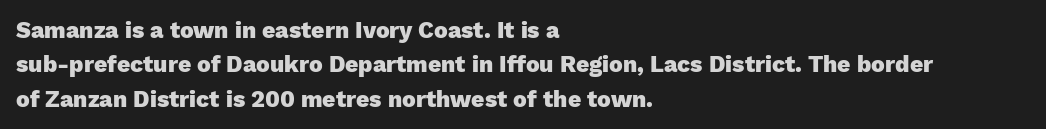
Is the letter spacing exaggerated? No — it looks like the ordinary default. Reading down the block, your eye returns to a fixed left position each line. Heavy-handed strokes throughout: this text is bold. Just letters on the line, the space beneath them empty. Baseline-to-baseline distance is the conventional proportion of letter height. A roman cut, with each character standing at attention.
